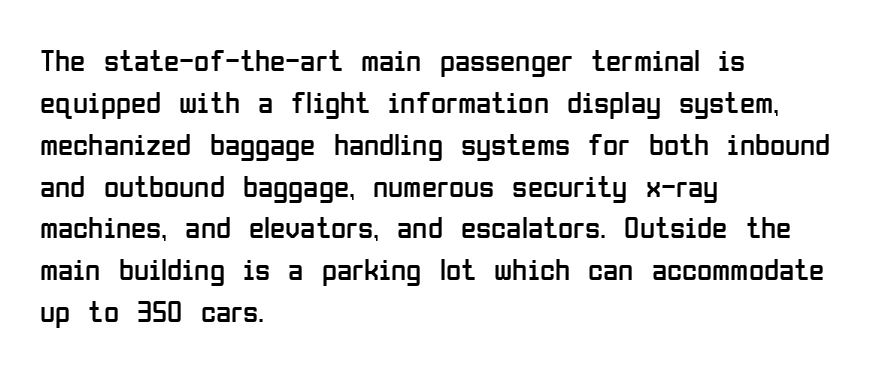
The image shows 31 px regular-weight, condensed sans-serif type, upright; set left-aligned, normal line spacing (1.35x), normal letter spacing, not underlined; low stroke contrast and a medium x-height.
